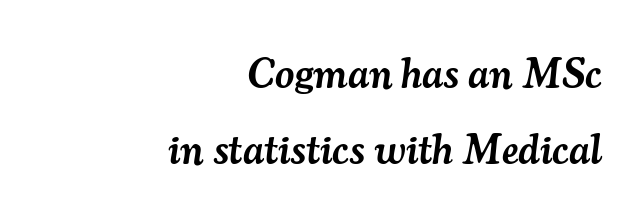
The letters sit at their default tracking, neither squeezed nor spread. The rendering anchors every line to the right-hand side. Do the characters align in a grid? No, the font is proportional. An italicized treatment has been applied to the whole sample.
